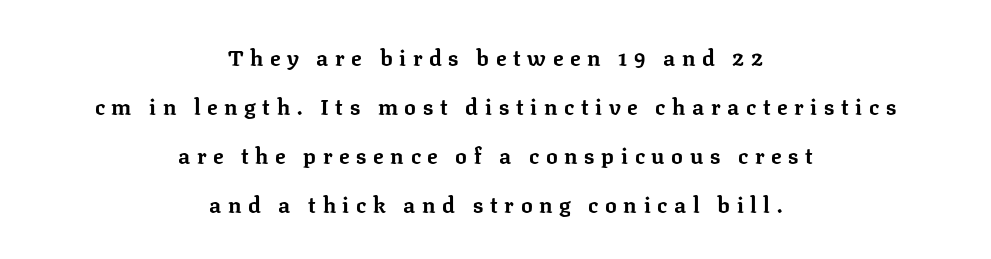
There is plenty of visible air inserted between adjacent glyphs. The text block is weighted toward neither margin, spreading evenly from the middle. Look at the stroke-to-counter ratio: heavy, a bold. The specimen reads as upright at a glance. Glance below the letters and you will spot only blank space.
